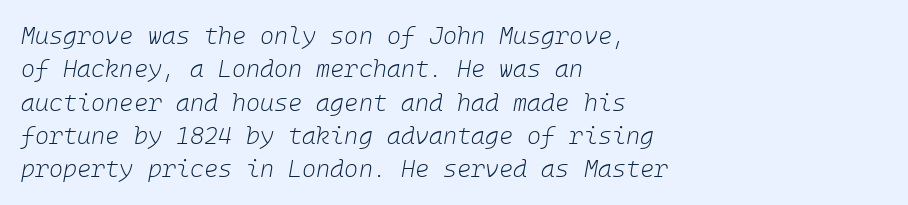
Q: Is the text bold? A: No.
Q: Is the text italic (slanted)? A: Yes, it leans right by about 10 degrees.
Q: Is the text underlined? A: No.
Q: How is the paragraph aligned? A: Left-aligned.
Q: Is the spacing between letters normal or unusually wide? A: Normal.
Q: Is the spacing between lines tight, normal or loose? A: Normal.
